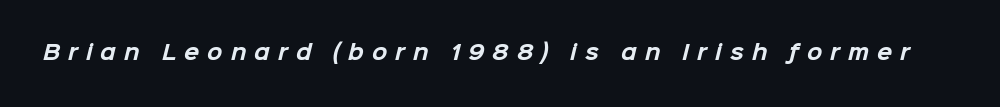
Q: Is the text bold? A: Yes.
Q: Is the text underlined? A: No.
Q: Is the spacing between letters normal or unusually wide? A: Unusually wide.
